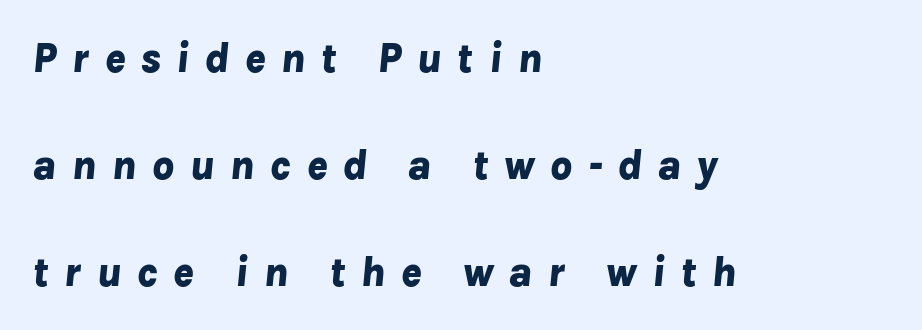
{"italic": "yes", "lean": "right", "slant_degrees": 8, "bold": "yes", "weight": "bold", "width": "normal", "stroke_contrast": "low", "x_height": "medium", "monospaced": "no", "underline": "no", "align": "left", "line_spacing": "loose", "line_spacing_ratio": 2.49, "letter_spacing": "wide", "letter_spacing_em": 0.35, "glyph_px": 43}
